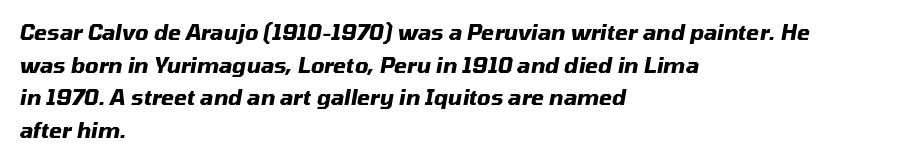
Typeset ragged right — the left edge is the straight one. The gap between lines stays unmarked. Plenty of ink on the page — the face is bold. Honestly, the row spacing looks completely unremarkable.
